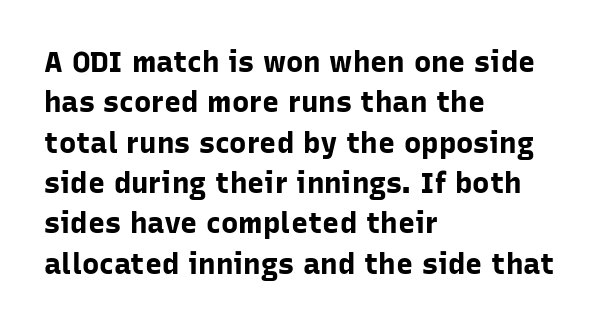
Q: Is the text bold? A: Yes.
Q: Is the text italic (slanted)? A: No, it is upright.
Q: Is the typeface a serif or a sans-serif typeface? A: Sans-serif.
Q: Is the text underlined? A: No.
Q: How is the paragraph aligned? A: Left-aligned.
Q: Is the spacing between letters normal or unusually wide? A: Normal.
Q: Is the spacing between lines tight, normal or loose? A: Normal.
Q: Width (condensed, normal, or wide)? A: Normal.
Q: Stroke contrast? A: Low.
Q: x-height? A: Medium.
Q: Monospaced? A: No.
